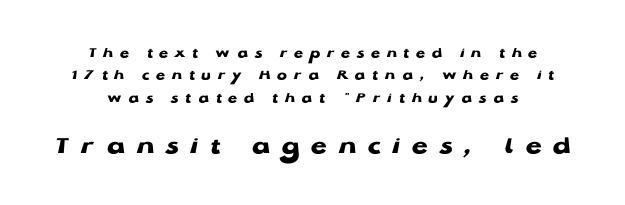
Normally led — the rows are evenly, conventionally spaced. The block sitting lower on the canvas is the one with enlarged characters. The gap between lines stays unmarked. Posture: vertical. Glyph-to-glyph distance is far greater than everyday printed text.
